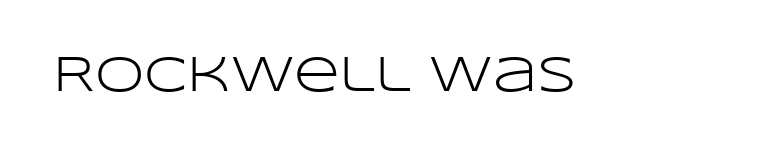
Q: Is the text bold? A: No.
Q: Is the text italic (slanted)? A: No, it is upright.
Q: Is the typeface a serif or a sans-serif typeface? A: Sans-serif.
Q: Is the text underlined? A: No.
Q: Is the spacing between letters normal or unusually wide? A: Normal.
Q: Width (condensed, normal, or wide)? A: Wide.
Q: Stroke contrast? A: Low.
Q: x-height? A: Large.
Q: Monospaced? A: No.
